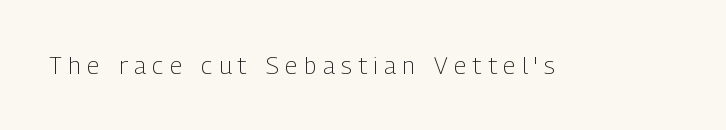
Q: Is the text bold? A: No.
Q: Is the text italic (slanted)? A: No, it is upright.
Q: Is the text underlined? A: No.
Q: Is the spacing between letters normal or unusually wide? A: Unusually wide.
